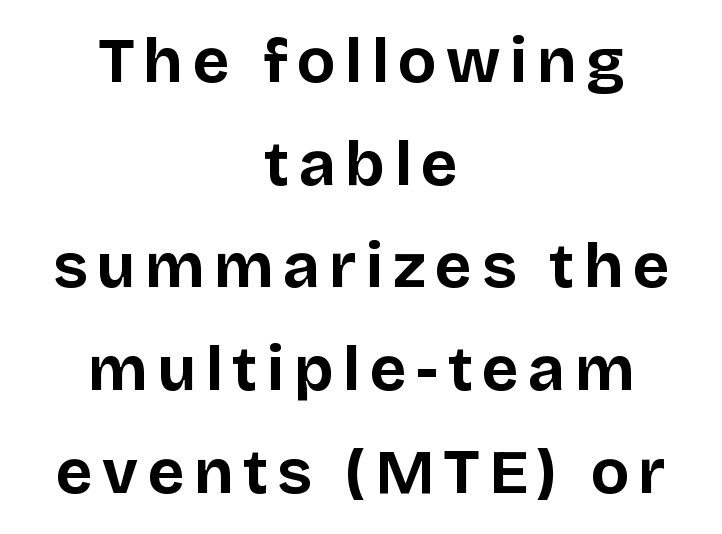
Proportional: the letters do not fall into vertical columns. The specimen reads as upright at a glance. This rendering employs a face without finishing strokes, i.e., a sans-serif. The paragraph has two soft edges and a firm central axis.
